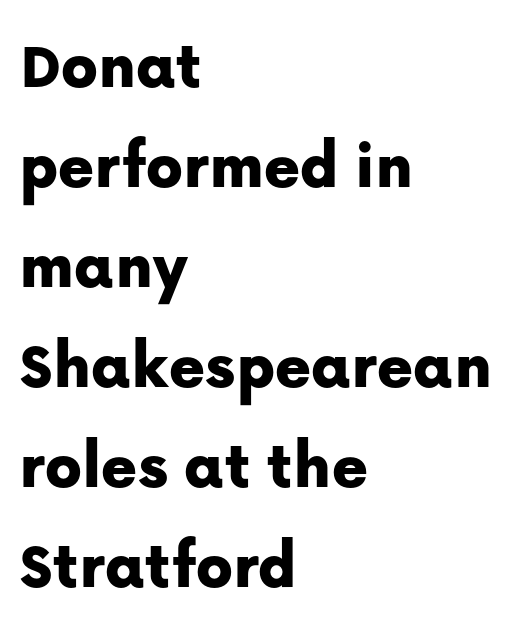
Q: Is the text italic (slanted)? A: No, it is upright.
Q: Is the typeface a serif or a sans-serif typeface? A: Sans-serif.
Q: Is the text underlined? A: No.
Q: How is the paragraph aligned? A: Left-aligned.
Q: Is the spacing between letters normal or unusually wide? A: Normal.
Q: Is the spacing between lines tight, normal or loose? A: Normal.
Q: Width (condensed, normal, or wide)? A: Normal.
Q: Stroke contrast? A: Low.
Q: x-height? A: Medium.
Q: Monospaced? A: No.
